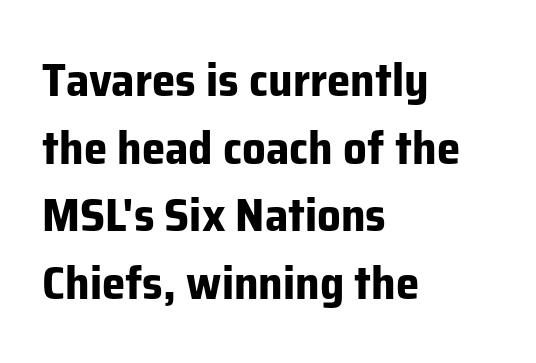
The image shows 47 px bold sans-serif type, upright; set left-aligned, normal line spacing (1.44x), normal letter spacing, not underlined; low stroke contrast and a medium x-height.
